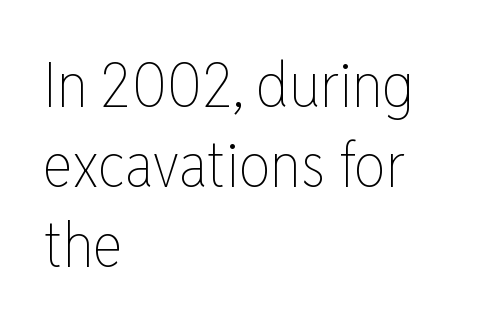
Quick note: interline space is typical. Every character sits straight up, as roman type does. These lines are set flush left with a ragged right edge. Glance below the letters and you will spot only blank space.
